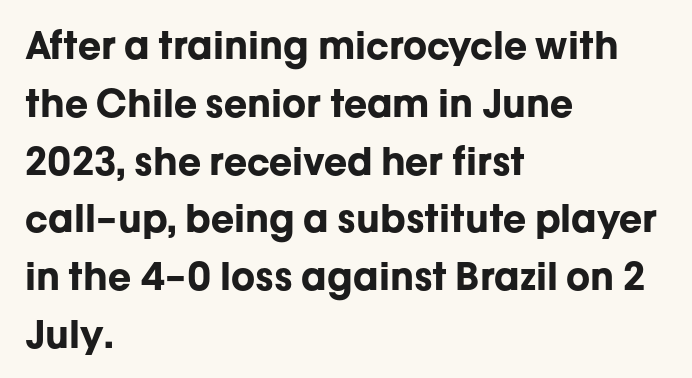
Alignment: flush left. Rule under the text: the space is simply empty. In terms of weight, the rendering is a true, heavy bold. Character widths vary here, with narrow letters taking less room than wide ones. Quick note: interline space is typical. Is there any slant? The stems are plumb.
